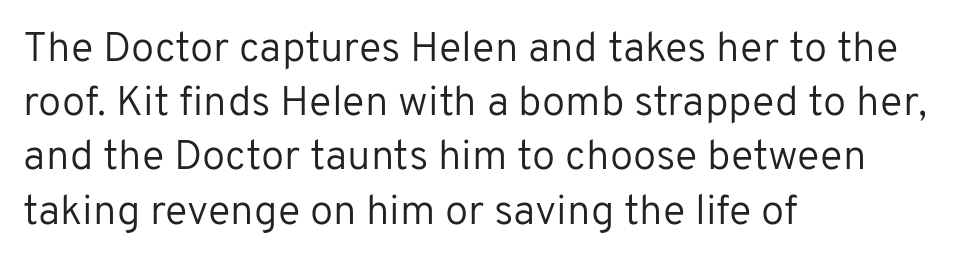
Q: Is the text bold? A: No.
Q: Is the text italic (slanted)? A: No, it is upright.
Q: Is the typeface a serif or a sans-serif typeface? A: Sans-serif.
Q: Is the text underlined? A: No.
Q: How is the paragraph aligned? A: Left-aligned.
Q: Is the spacing between letters normal or unusually wide? A: Normal.
Q: Is the spacing between lines tight, normal or loose? A: Normal.
Q: Width (condensed, normal, or wide)? A: Normal.
Q: Stroke contrast? A: Low.
Q: x-height? A: Medium.
Q: Monospaced? A: No.
